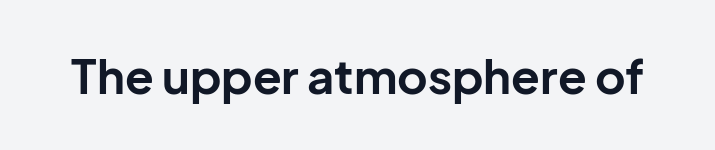
{"serif": "no", "italic": "no", "bold": "yes", "weight": "bold", "width": "normal", "stroke_contrast": "low", "x_height": "medium", "monospaced": "no", "underline": "no", "letter_spacing": "normal", "letter_spacing_em": 0.0, "glyph_px": 47}
